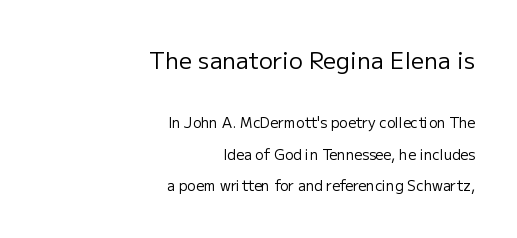
Q: Is the text bold? A: No.
Q: Is the text italic (slanted)? A: No, it is upright.
Q: Is the text underlined? A: No.
Q: How is the paragraph aligned? A: Right-aligned.
Q: Is the spacing between letters normal or unusually wide? A: Normal.
Q: Is the spacing between lines tight, normal or loose? A: Loose.
Q: Which block of text is set in a larger size, the first (top) or the second (bottom)? A: The first (top) one.
